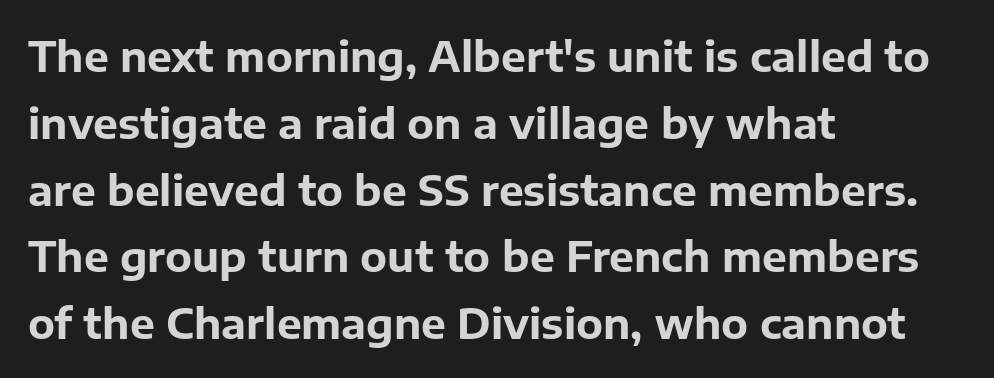
The image shows 42 px bold sans-serif type, upright; set left-aligned, normal line spacing (1.59x), normal letter spacing, not underlined; low stroke contrast and a medium x-height.
